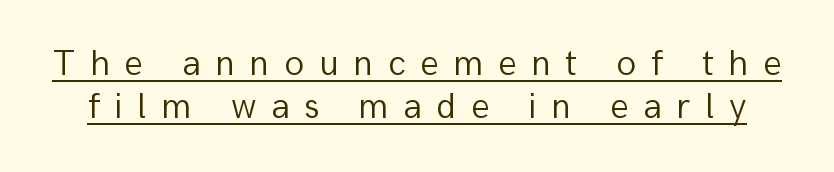
Q: Is the text bold? A: No.
Q: Is the text italic (slanted)? A: No, it is upright.
Q: Is the typeface a serif or a sans-serif typeface? A: Sans-serif.
Q: Is the text underlined? A: Yes.
Q: Is the spacing between letters normal or unusually wide? A: Unusually wide.
Q: Width (condensed, normal, or wide)? A: Normal.
Q: Stroke contrast? A: Low.
Q: x-height? A: Medium.
Q: Monospaced? A: No.
